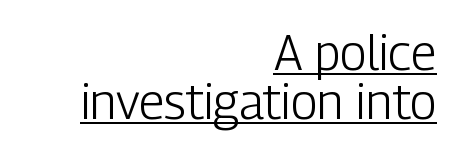
Looks like regular typesetting: each glyph gets only the width it needs. Summary of vertical rhythm: compact, with narrow interline spacing. What stands out about the letter spacing? Nothing — it is the standard amount. This is roman type, the default non-slanted kind.
